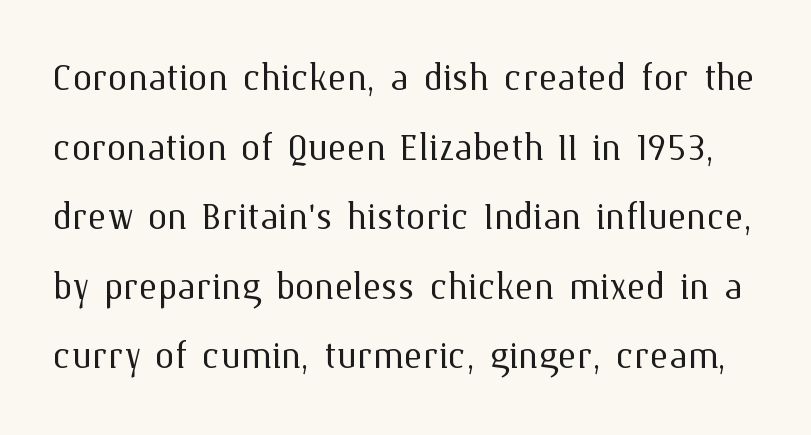
{"italic": "no", "bold": "no", "weight": "light", "width": "normal", "stroke_contrast": "medium", "x_height": "medium", "monospaced": "no", "underline": "no", "line_spacing": "normal", "line_spacing_ratio": 1.42, "letter_spacing": "normal", "letter_spacing_em": 0.0, "glyph_px": 49}
